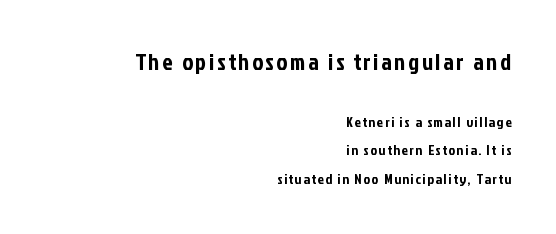
The image shows 23 px text type, upright; set right-aligned, loose line spacing (2.05x), not underlined; the first (top) block is 1.64x larger.
